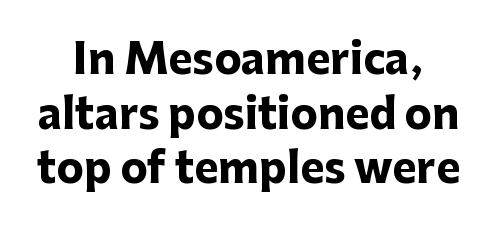
The image shows 41 px heavy sans-serif type, upright; set normal line spacing (1.33x), normal letter spacing, not underlined; low stroke contrast and a medium x-height.
